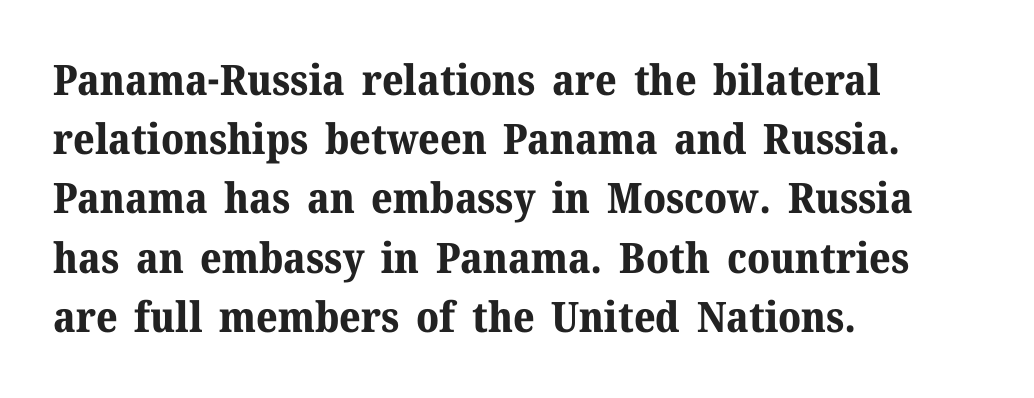
Q: Is the text bold? A: Yes.
Q: Is the text italic (slanted)? A: No, it is upright.
Q: Is the typeface a serif or a sans-serif typeface? A: Serif.
Q: Is the text underlined? A: No.
Q: How is the paragraph aligned? A: Left-aligned.
Q: Is the spacing between letters normal or unusually wide? A: Normal.
Q: Is the spacing between lines tight, normal or loose? A: Normal.
Q: Width (condensed, normal, or wide)? A: Normal.
Q: Stroke contrast? A: Medium.
Q: x-height? A: Medium.
Q: Monospaced? A: No.
